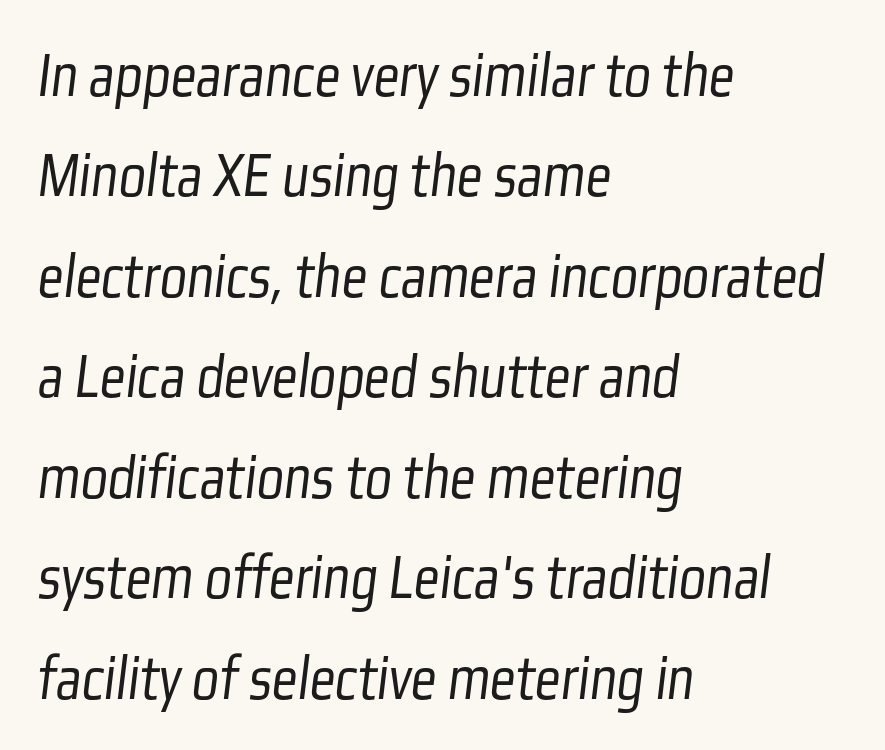
Leftover space on each line is placed entirely after the last word. Honestly, there is no underline to notice here at all. Typographically, this falls in the sans-serif category. If you measured baseline to baseline, you'd find a middling distance. Nobody touched the tracking dial on this one.
